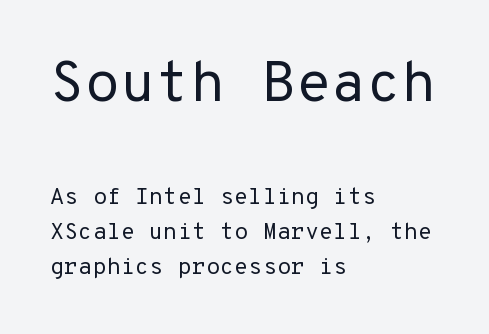
Q: Is the text bold? A: No.
Q: Is the text italic (slanted)? A: No, it is upright.
Q: Is the typeface a serif or a sans-serif typeface? A: Sans-serif.
Q: Is the text underlined? A: No.
Q: How is the paragraph aligned? A: Left-aligned.
Q: Is the spacing between letters normal or unusually wide? A: Normal.
Q: Is the spacing between lines tight, normal or loose? A: Normal.
Q: Which block of text is set in a larger size, the first (top) or the second (bottom)? A: The first (top) one.
Q: Width (condensed, normal, or wide)? A: Normal.
Q: Stroke contrast? A: Low.
Q: x-height? A: Medium.
Q: Monospaced? A: Yes.
